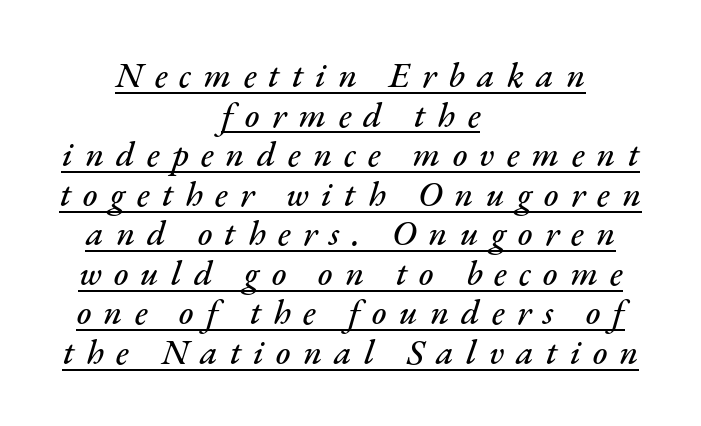
{"italic": "yes", "lean": "right", "slant_degrees": 17, "width": "normal", "stroke_contrast": "medium", "x_height": "small", "monospaced": "no", "underline": "yes", "align": "center", "line_spacing": "tight", "line_spacing_ratio": 1.13, "letter_spacing": "wide", "letter_spacing_em": 0.35, "glyph_px": 35}
